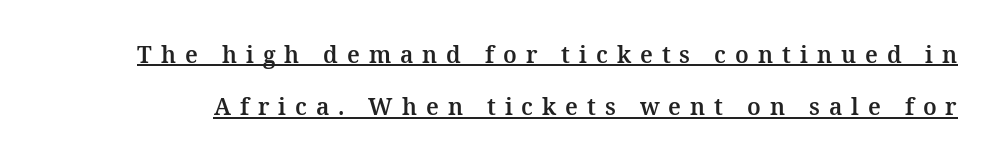
The image shows 23 px text type, upright; set loose line spacing (2.27x), unusually wide letter spacing (+0.39 em), underlined.
